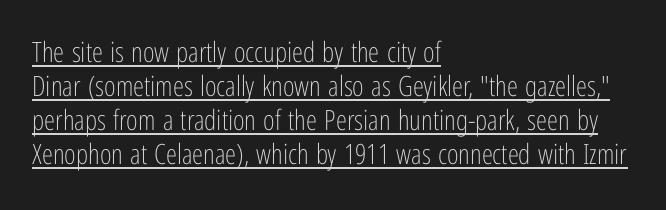
The image shows 28 px light, condensed sans-serif type, upright; set left-aligned, line spacing 1.22x, normal letter spacing, underlined; low stroke contrast and a medium x-height.
